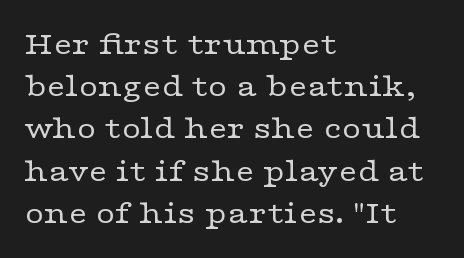
Q: Is the text bold? A: No.
Q: Is the text italic (slanted)? A: No, it is upright.
Q: Is the typeface a serif or a sans-serif typeface? A: Serif.
Q: Is the text underlined? A: No.
Q: How is the paragraph aligned? A: Left-aligned.
Q: Is the spacing between letters normal or unusually wide? A: Normal.
Q: Is the spacing between lines tight, normal or loose? A: Normal.
Q: Width (condensed, normal, or wide)? A: Wide.
Q: Stroke contrast? A: Low.
Q: x-height? A: Medium.
Q: Monospaced? A: No.
